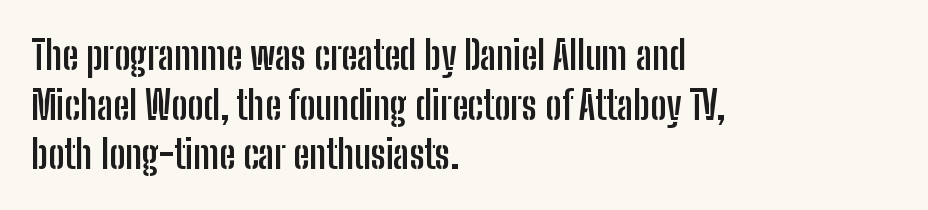
Q: Is the text bold? A: Yes.
Q: Is the text italic (slanted)? A: No, it is upright.
Q: Is the typeface a serif or a sans-serif typeface? A: Sans-serif.
Q: Is the text underlined? A: No.
Q: How is the paragraph aligned? A: Left-aligned.
Q: Is the spacing between letters normal or unusually wide? A: Normal.
Q: Is the spacing between lines tight, normal or loose? A: Normal.
Q: Width (condensed, normal, or wide)? A: Condensed.
Q: Stroke contrast? A: Low.
Q: x-height? A: Medium.
Q: Monospaced? A: No.
